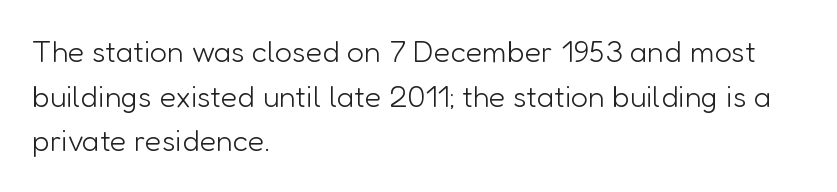
Q: Is the text bold? A: No.
Q: Is the text italic (slanted)? A: No, it is upright.
Q: Is the typeface a serif or a sans-serif typeface? A: Sans-serif.
Q: Is the text underlined? A: No.
Q: How is the paragraph aligned? A: Left-aligned.
Q: Is the spacing between letters normal or unusually wide? A: Normal.
Q: Is the spacing between lines tight, normal or loose? A: Normal.
Q: Width (condensed, normal, or wide)? A: Normal.
Q: Stroke contrast? A: Low.
Q: x-height? A: Medium.
Q: Monospaced? A: No.
